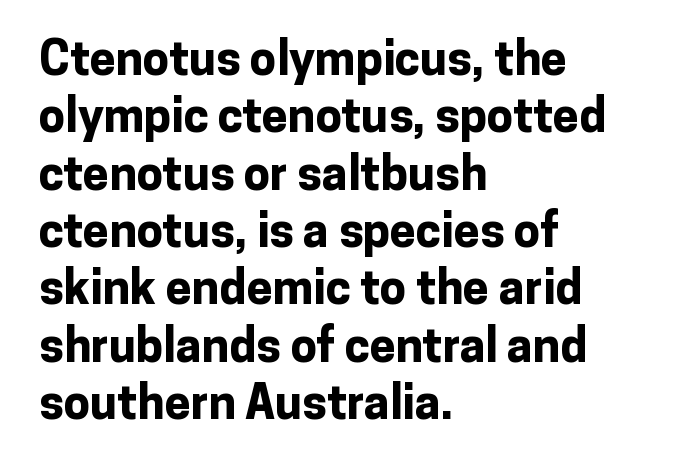
The image shows 47 px bold sans-serif type, upright; set left-aligned, line spacing 1.22x, normal letter spacing, not underlined; low stroke contrast and a medium x-height.
